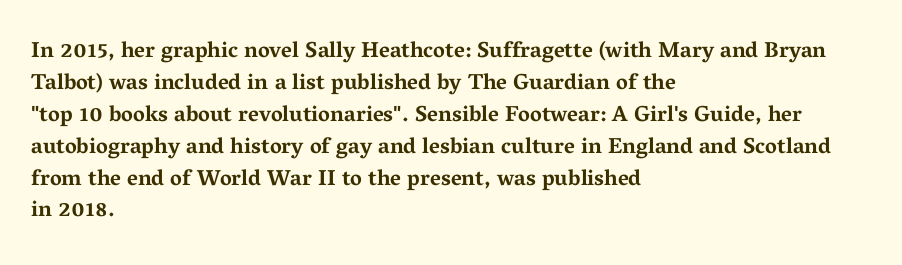
Students, observe: this is what conventionally led text looks like. Ascenders rise straight up at ninety degrees. Pretty heavy lettering here — definitely bold. The words here are not underlined.
